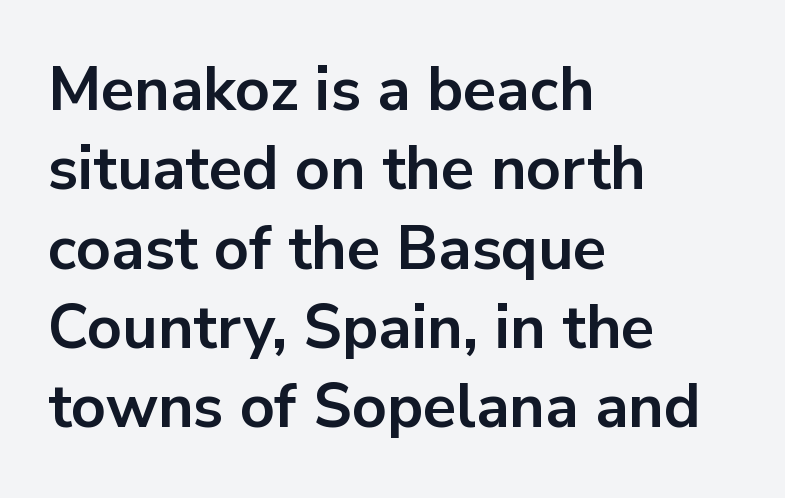
{"serif": "no", "italic": "no", "bold": "yes", "weight": "bold", "width": "normal", "stroke_contrast": "low", "x_height": "medium", "monospaced": "no", "underline": "no", "align": "left", "line_spacing": "normal", "line_spacing_ratio": 1.3, "letter_spacing": "normal", "letter_spacing_em": 0.0, "glyph_px": 61}
